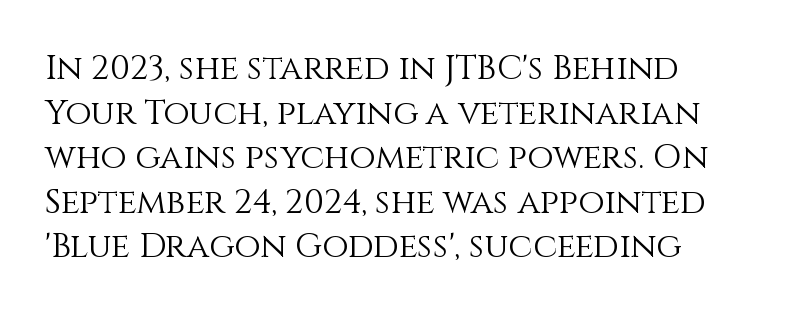
The image shows 34 px light type, upright; set normal line spacing (1.31x), normal letter spacing, not underlined; medium stroke contrast and a large x-height.
